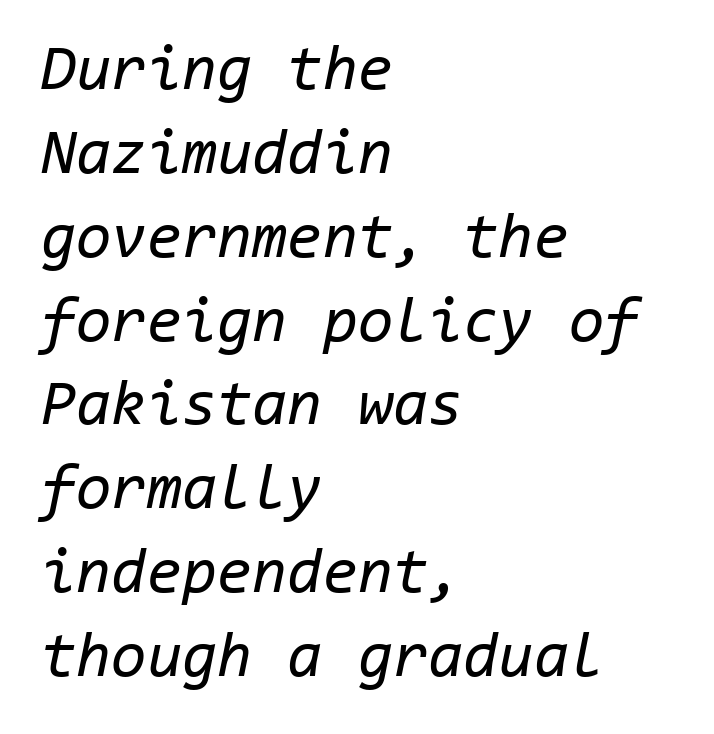
Rows of type keep a routine distance in the vertical direction. This reads as an unemphasized weight, regular at the heaviest. Descenders are the only things crossing below the line. Every character here occupies the same horizontal width, giving the sample a typewriter-like rhythm.
